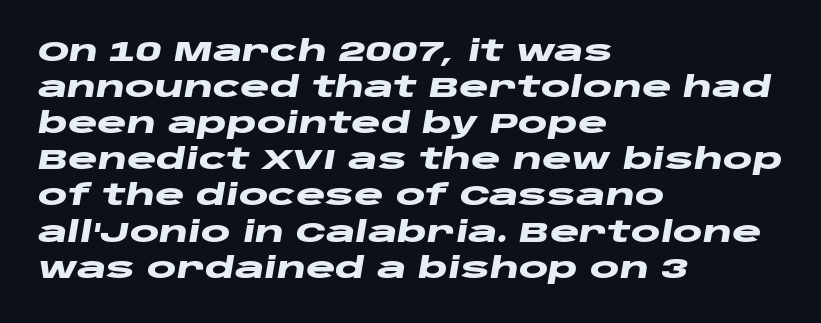
In terms of posture, this sample is oblique. A clean baseline with only descenders dipping below it. Tracking here is standard; glyphs follow each other at the usual distance. These lines are rendered in a variable-pitch font. Each glyph is drawn with heavy, bold strokes. How would I describe the line gaps? Plain and ordinary.
